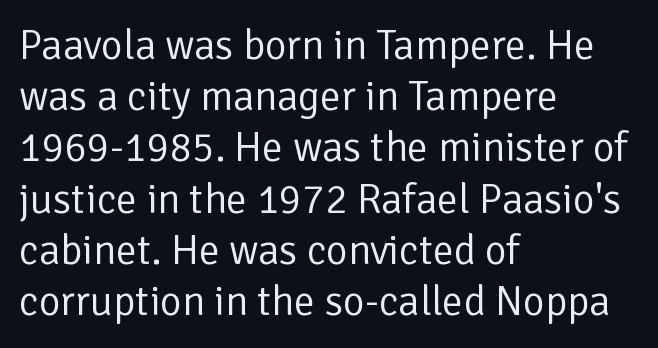
Q: Is the text bold? A: No.
Q: Is the text italic (slanted)? A: No, it is upright.
Q: Is the typeface a serif or a sans-serif typeface? A: Sans-serif.
Q: Is the text underlined? A: No.
Q: How is the paragraph aligned? A: Left-aligned.
Q: Is the spacing between letters normal or unusually wide? A: Normal.
Q: Width (condensed, normal, or wide)? A: Normal.
Q: Stroke contrast? A: Low.
Q: x-height? A: Medium.
Q: Monospaced? A: No.
